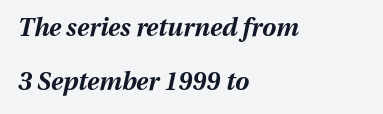
The image shows 25 px bold type, italic (leaning right); set left-aligned, loose line spacing (2.15x), normal letter spacing, not underlined.
